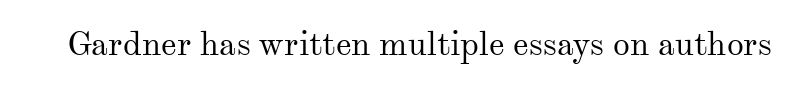
The image shows 34 px regular-weight serif type, upright; set normal letter spacing, not underlined; medium stroke contrast and a small x-height.
